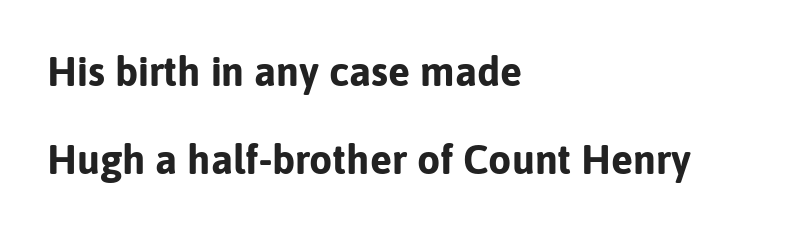
{"serif": "no", "italic": "no", "bold": "yes", "weight": "bold", "width": "normal", "stroke_contrast": "low", "x_height": "medium", "monospaced": "no", "underline": "no", "align": "left", "line_spacing": "loose", "line_spacing_ratio": 2.14, "letter_spacing": "normal", "letter_spacing_em": 0.0, "glyph_px": 41}
